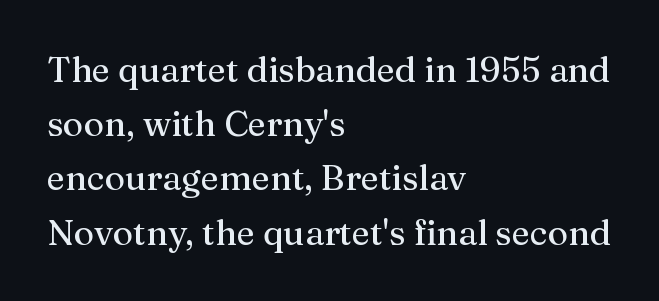
Left-aligned paragraph, ragged on the right. What kind of face is this? One with serifs. If you drew a line through each stem, it would be perfectly vertical. These lines keep a tight, regular rhythm from letter to letter. Honestly, the row spacing looks completely unremarkable.
